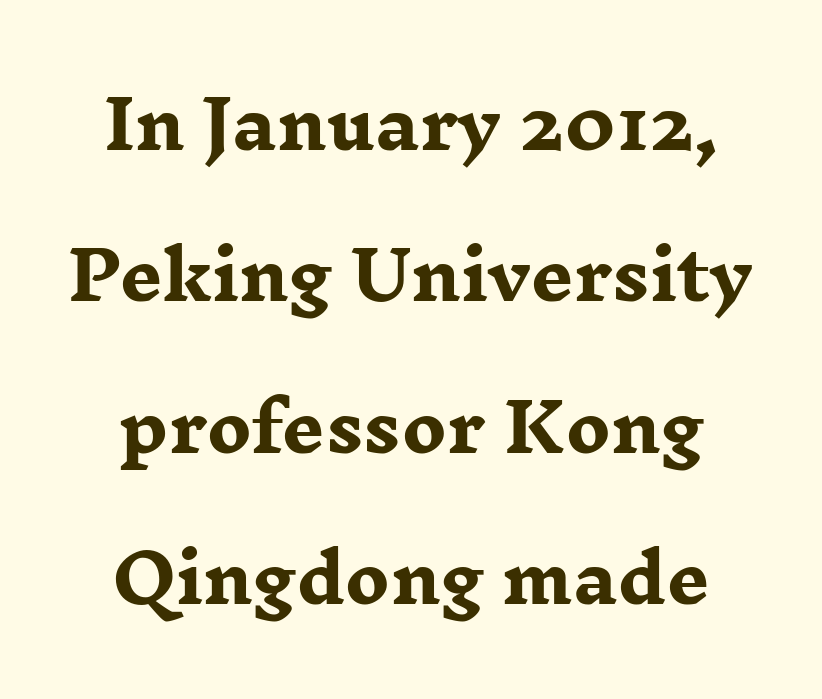
Underlining? Definitely not there. Letterform terminals end in serifs throughout the passage. The font is running at its bold setting. How would I describe the line gaps? Wide and relaxed. Varying glyph widths throughout — classic text-font behaviour. The lines are quadded center.
